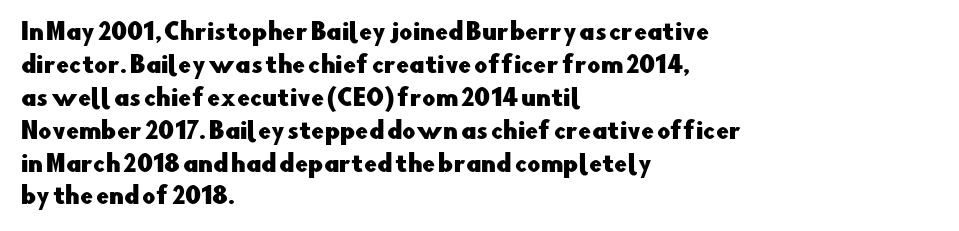
Plain, unruled lines of type. Letter spacing: default. Quick note: interline space is typical. Does the lettering tilt? It doesn't — this is upright. One-word summary of the alignment: left.
